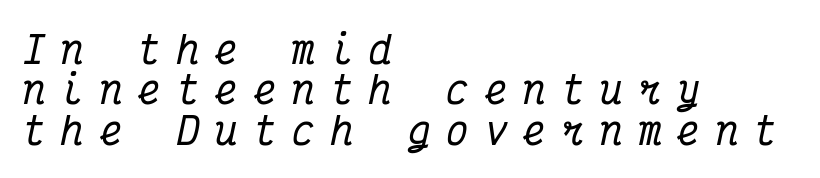
The image shows 37 px condensed serif type, italic (leaning right), monospaced; set left-aligned, tight line spacing (1.09x), unusually wide letter spacing (+0.44 em), not underlined; medium stroke contrast and a medium x-height.
